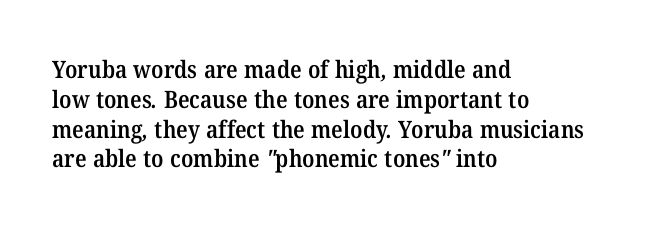
The image shows 24 px text type; set left-aligned, line spacing 1.24x, normal letter spacing, not underlined.
